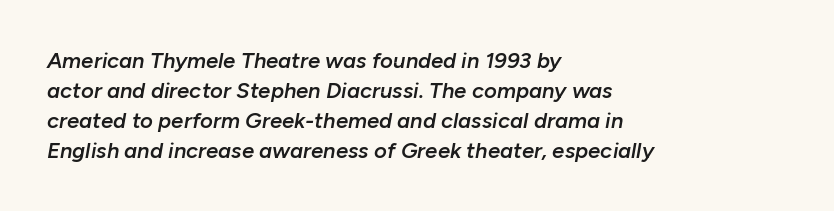
The image shows 22 px text type, italic (leaning right); set left-aligned, normal line spacing (1.36x), normal letter spacing, not underlined.
